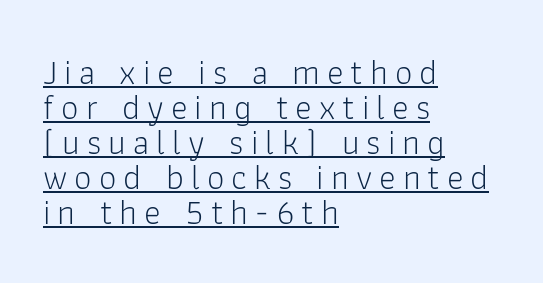
Q: Is the text bold? A: No.
Q: Is the text italic (slanted)? A: No, it is upright.
Q: Is the typeface a serif or a sans-serif typeface? A: Sans-serif.
Q: Is the text underlined? A: Yes.
Q: How is the paragraph aligned? A: Left-aligned.
Q: Is the spacing between letters normal or unusually wide? A: Unusually wide.
Q: Is the spacing between lines tight, normal or loose? A: Tight.
Q: Width (condensed, normal, or wide)? A: Normal.
Q: Stroke contrast? A: Low.
Q: x-height? A: Medium.
Q: Monospaced? A: No.
